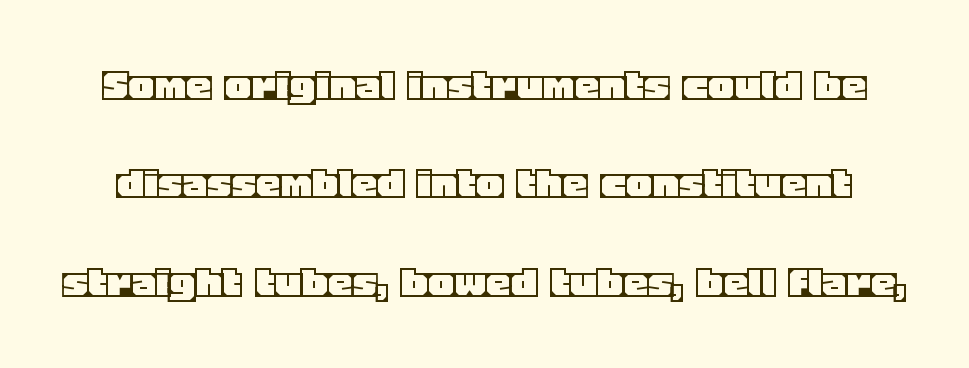
What stands out about the letter spacing? Nothing — it is the standard amount. Spacing verdict: proportional, widths tailored to each character. If you measured baseline to baseline, you'd find a long distance. The typography opts for an upright posture over an oblique one. The space beneath each line is pristine and unruled.
